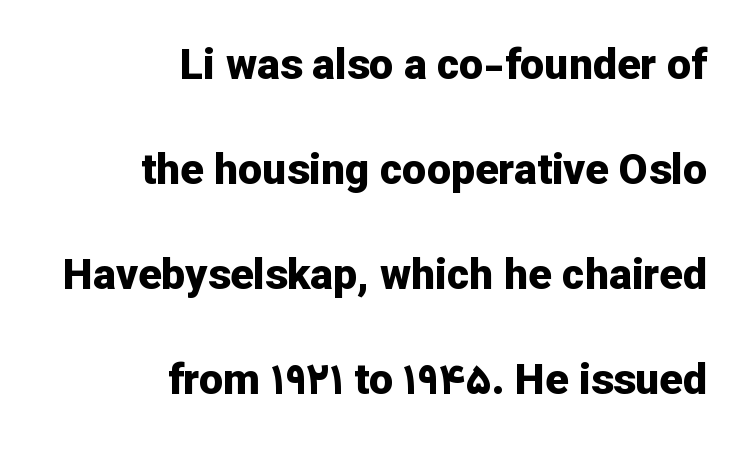
{"serif": "no", "italic": "no", "bold": "yes", "weight": "bold", "width": "normal", "stroke_contrast": "low", "x_height": "medium", "monospaced": "no", "underline": "no", "align": "right", "line_spacing": "loose", "line_spacing_ratio": 2.44, "letter_spacing": "normal", "letter_spacing_em": 0.0, "glyph_px": 43}
